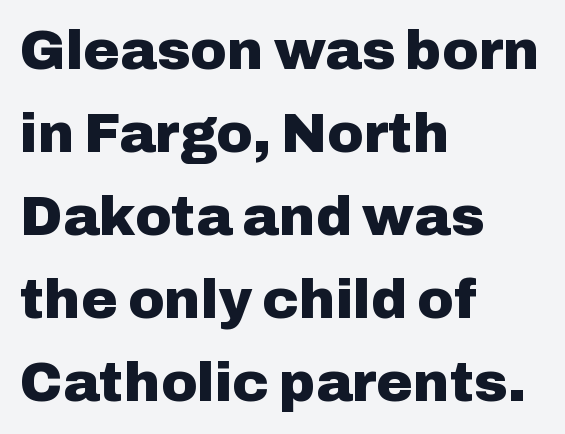
The space beneath each line is pristine and unruled. Letter spacing: default. Short and long lines alike share a common starting point at left. Compared with typical paragraphs, the rows here are spaced about the same.
